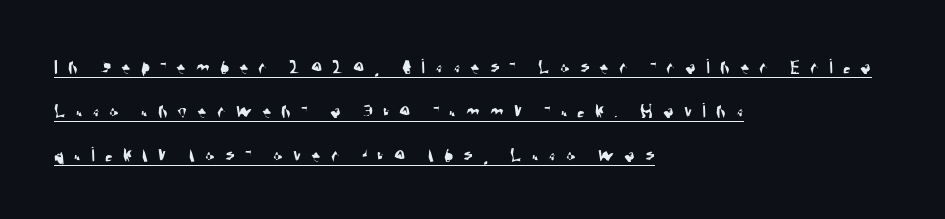
Teacher's note: observe the even left margin — that is flush-left alignment. Decoration check: the copy is underlined. The leading is generous, giving the passage an open texture. Tracking here is generous; glyphs stand well apart from one another.
